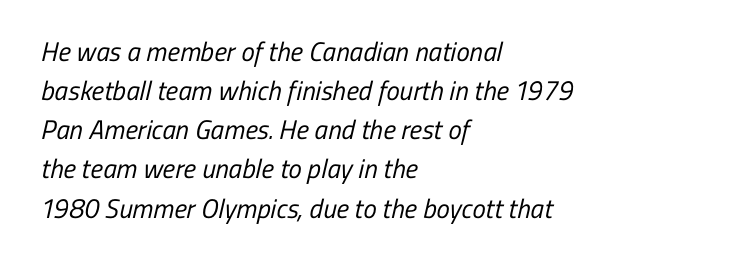
{"bold": "no", "underline": "no", "align": "left", "line_spacing": "normal", "line_spacing_ratio": 1.45, "letter_spacing": "normal", "letter_spacing_em": 0.0, "glyph_px": 27}
